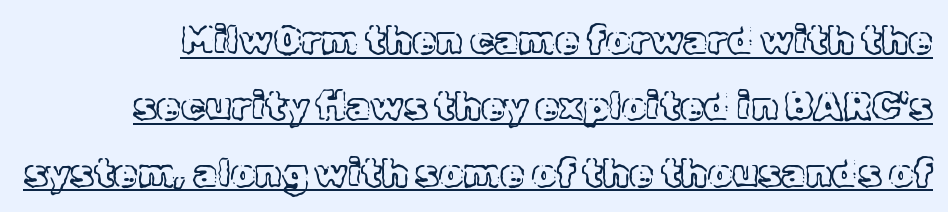
Do the characters align in a grid? No, the font is proportional. A typographer would call this underscored text. Students, note that the glyphs here touch the page at normal intervals. Tall strokes in this sample are plumb rather than angled. Evenly set lines give the paragraph a standard silhouette.
